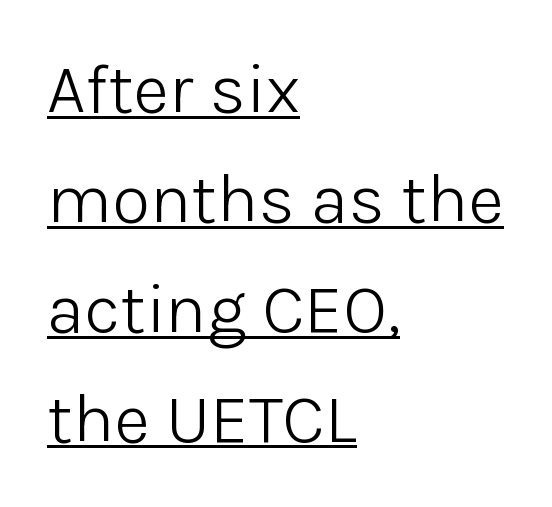
The passage shown is typed in a proportional face where columns would drift. Where is the straight margin? On the left. This reads as an unemphasized weight, regular at the heaviest. Each line of the rendering has a horizontal stroke beneath the glyphs. Note: no serifs on the glyphs. These lines keep a tight, regular rhythm from letter to letter.
